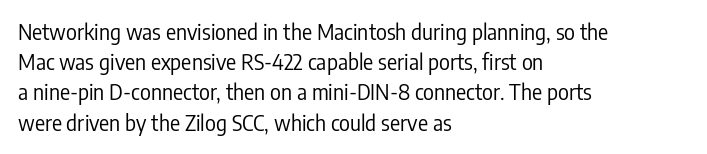
The image shows 21 px text type, upright; set left-aligned, normal line spacing (1.44x), normal letter spacing, not underlined.
